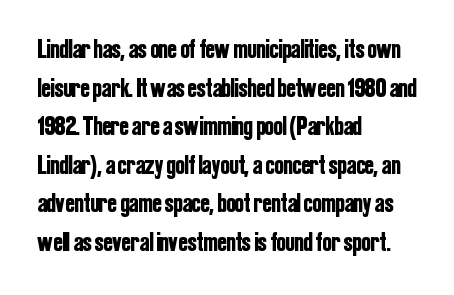
The image shows 27 px text type, upright; set left-aligned, normal line spacing (1.43x), normal letter spacing, not underlined.
